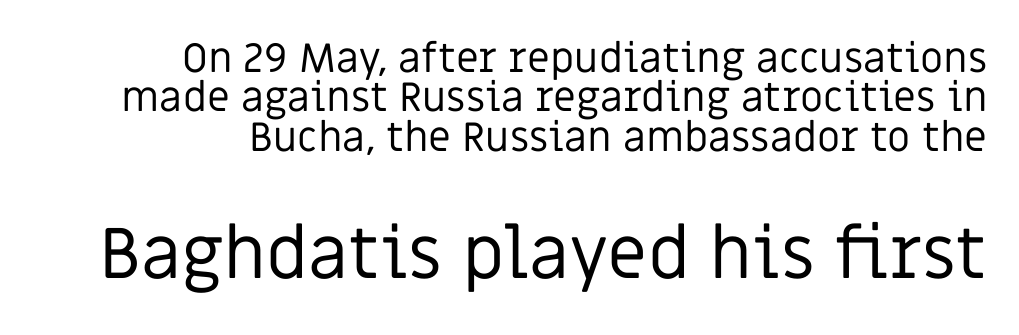
{"serif": "no", "italic": "no", "bold": "no", "weight": "regular", "width": "normal", "stroke_contrast": "low", "x_height": "large", "monospaced": "no", "underline": "no", "align": "right", "line_spacing": "tight", "line_spacing_ratio": 0.96, "letter_spacing": "normal", "letter_spacing_em": 0.0, "larger_block": "second", "size_ratio": 1.76, "glyph_px": 72}
